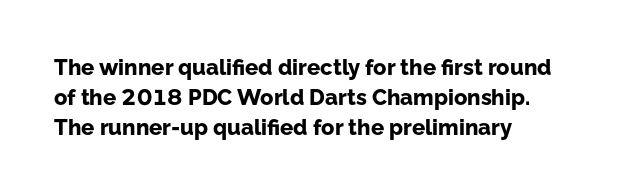
{"italic": "no", "bold": "yes", "underline": "no", "align": "left", "line_spacing": "normal", "line_spacing_ratio": 1.37, "letter_spacing": "normal", "letter_spacing_em": 0.0, "glyph_px": 22}
